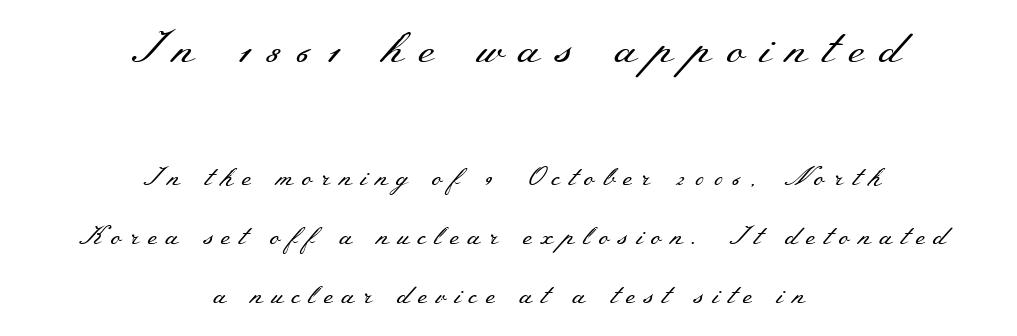
The image shows 45 px regular-weight, wide serif type; set centered, loose line spacing (2.28x), unusually wide letter spacing (+0.32 em), not underlined; the first (top) block is 1.73x larger; medium stroke contrast and a small x-height.
